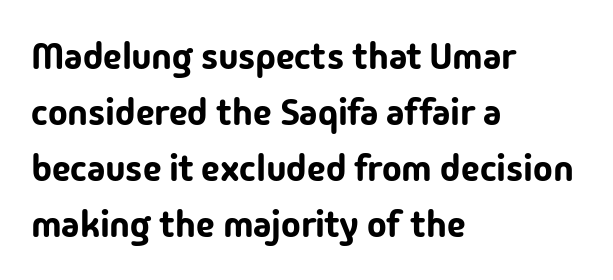
Typographically, this falls in the sans-serif category. Typeset ragged right — the left edge is the straight one. Do the characters align in a grid? No, the font is proportional. In terms of leading, this rendering sits right in the middle. The lettering holds an erect, upright posture throughout. Check under the words: just untouched page.
